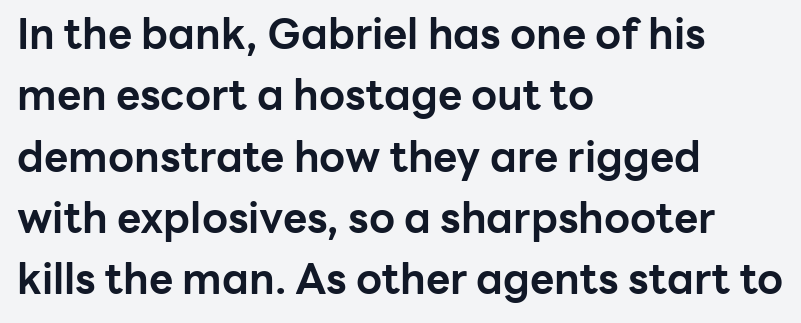
The image shows 42 px bold sans-serif type, upright; set left-aligned, normal line spacing (1.46x), normal letter spacing, not underlined; low stroke contrast and a medium x-height.
